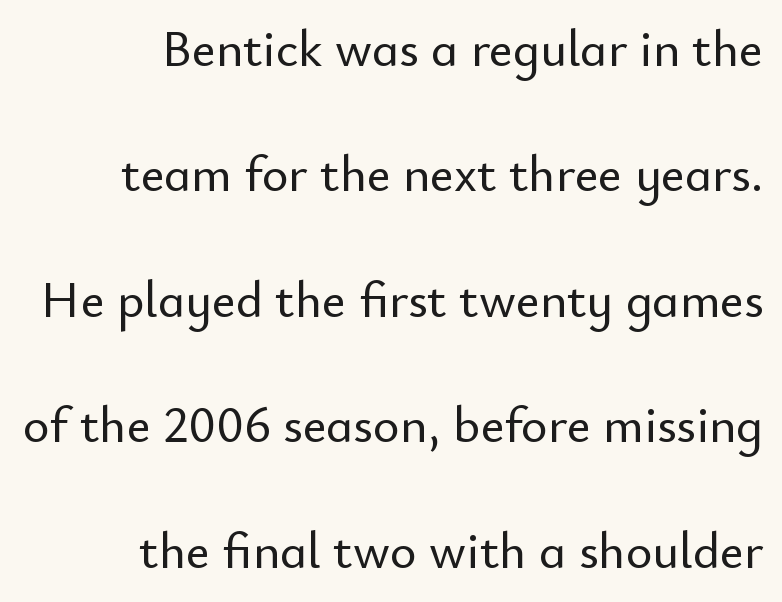
Where is the straight margin? On the right. Examine the stroke ends and you'll find no serifs. Every stem runs plumb, perpendicular to the baseline. Glyph-to-glyph distance matches everyday printed text. Interline gaps are noticeably wide in this sample.
